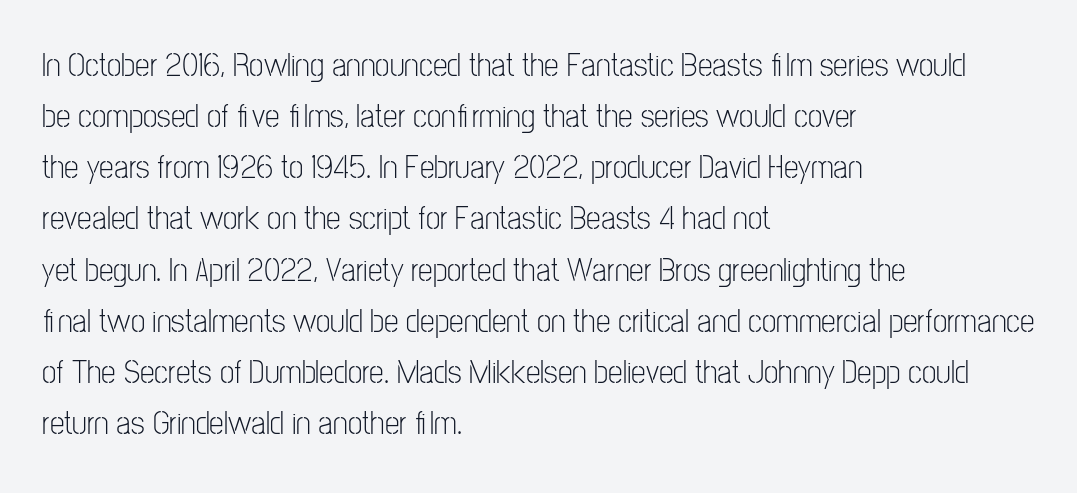
The image shows 33 px light, condensed sans-serif type, upright; set left-aligned, normal line spacing (1.55x), normal letter spacing, not underlined; low stroke contrast and a medium x-height.
